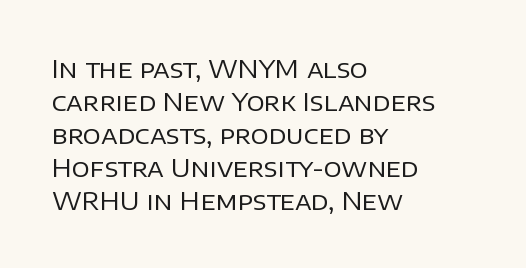
Q: Is the text bold? A: No.
Q: Is the text italic (slanted)? A: No, it is upright.
Q: Is the text underlined? A: No.
Q: How is the paragraph aligned? A: Left-aligned.
Q: Is the spacing between letters normal or unusually wide? A: Normal.
Q: Is the spacing between lines tight, normal or loose? A: Normal.
